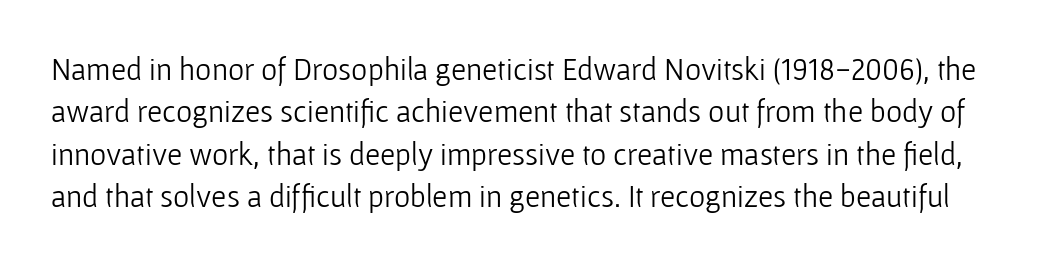
The image shows 31 px light sans-serif type, upright; set normal line spacing (1.37x), normal letter spacing, not underlined; low stroke contrast and a medium x-height.
